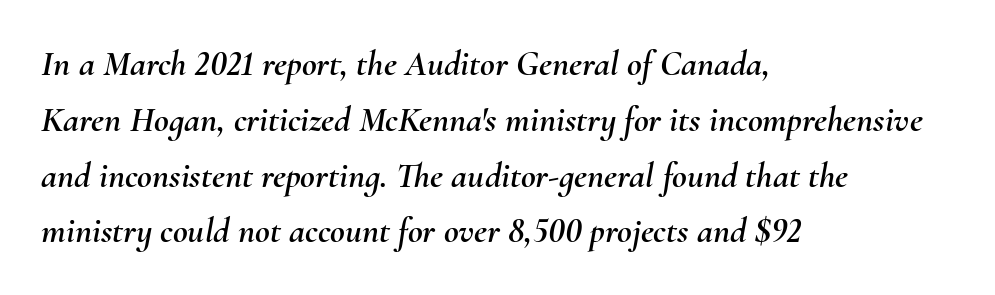
These lines are rendered in a variable-pitch font. Lines of text with bare space underneath. A typesetter would call this leading conventional body-copy spacing. The line texture is even and compact thanks to regular tracking.
